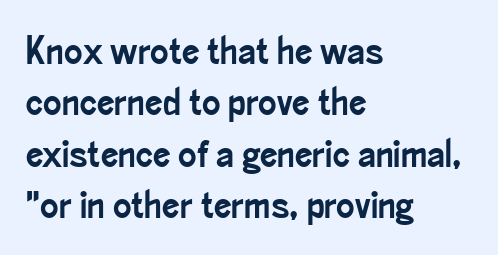
The image shows 39 px condensed sans-serif type, upright; set left-aligned, normal line spacing (1.32x), normal letter spacing, not underlined; low stroke contrast and a small x-height.
